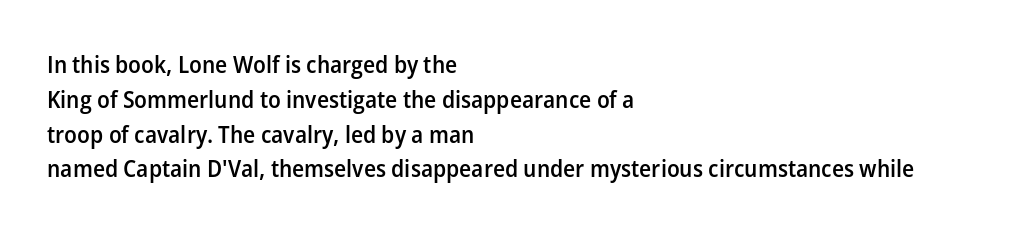
The image shows 24 px text type, upright; set left-aligned, normal line spacing (1.45x), normal letter spacing, not underlined.
